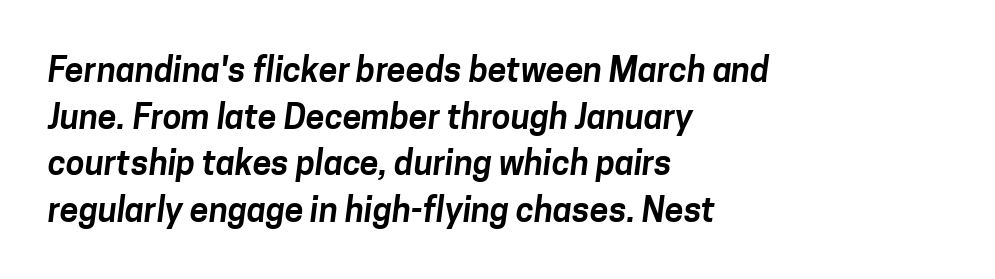
{"serif": "no", "width": "normal", "stroke_contrast": "low", "x_height": "medium", "monospaced": "no", "underline": "no", "align": "left", "line_spacing": "normal", "line_spacing_ratio": 1.37, "letter_spacing": "normal", "letter_spacing_em": 0.0, "glyph_px": 34}
